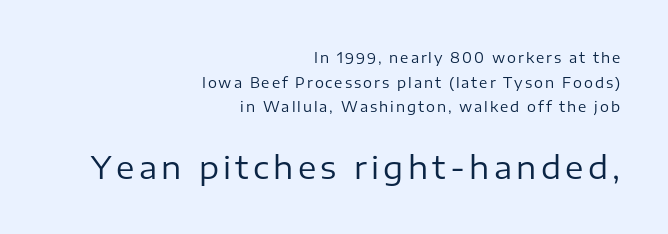
Q: Is the text bold? A: No.
Q: Is the text italic (slanted)? A: No, it is upright.
Q: Is the typeface a serif or a sans-serif typeface? A: Sans-serif.
Q: Is the text underlined? A: No.
Q: How is the paragraph aligned? A: Right-aligned.
Q: Which block of text is set in a larger size, the first (top) or the second (bottom)? A: The second (bottom) one.
Q: Width (condensed, normal, or wide)? A: Normal.
Q: Stroke contrast? A: Low.
Q: x-height? A: Medium.
Q: Monospaced? A: No.
